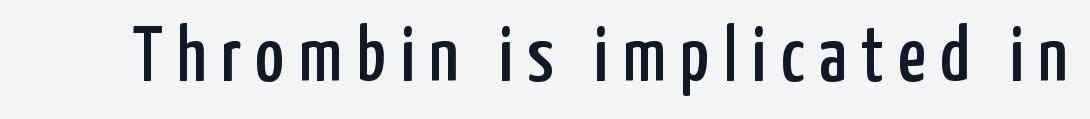
Q: Is the text italic (slanted)? A: No, it is upright.
Q: Is the typeface a serif or a sans-serif typeface? A: Sans-serif.
Q: Is the text underlined? A: No.
Q: Width (condensed, normal, or wide)? A: Condensed.
Q: Stroke contrast? A: Low.
Q: x-height? A: Medium.
Q: Monospaced? A: No.
